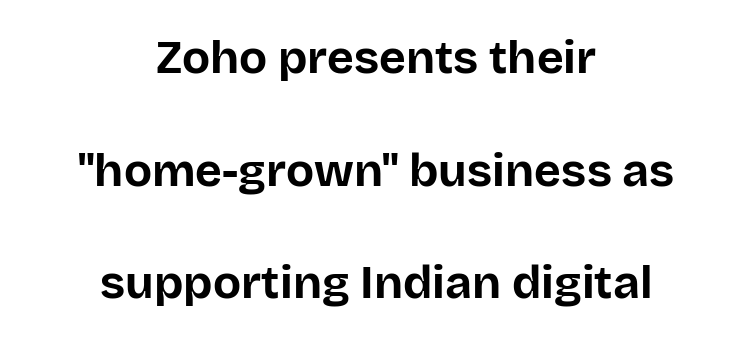
Font category for this specimen: sans-serif. Airy leading. Plenty of ink on the page — the face is bold. The letters advance in unequal steps, a hallmark of proportional type. Type without underlining. These lines stack symmetrically, like a column narrowing and widening about its center.
